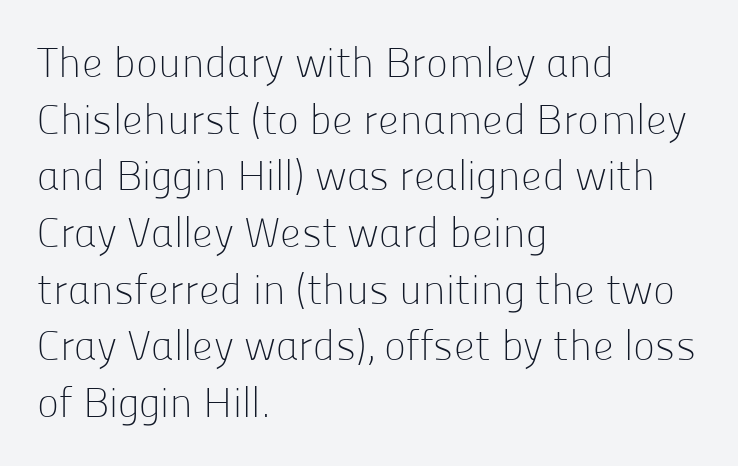
The image shows 42 px light sans-serif type, upright; set left-aligned, normal line spacing (1.35x), normal letter spacing, not underlined; low stroke contrast and a medium x-height.
